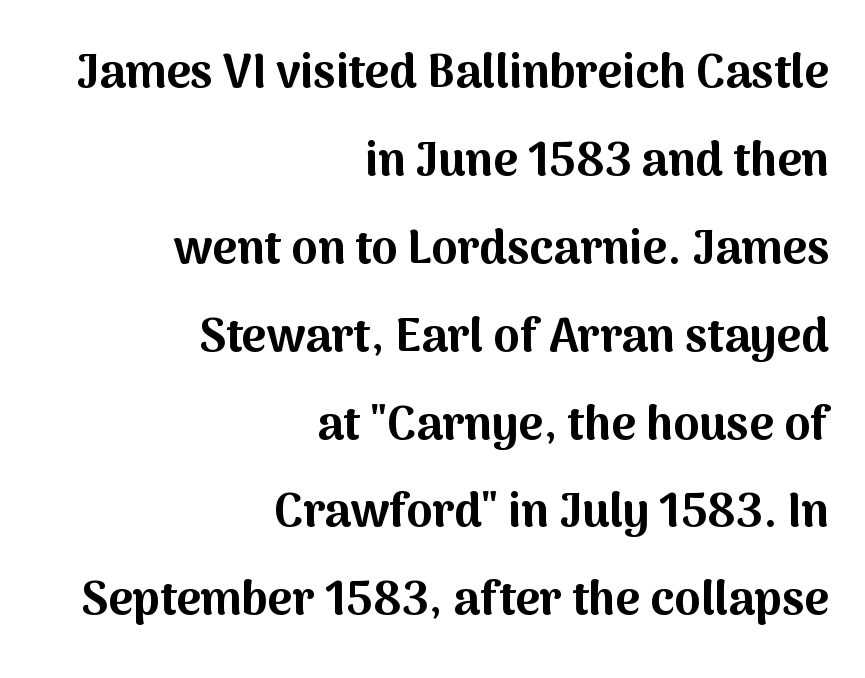
The image shows 47 px bold sans-serif type, upright; set right-aligned, line spacing 1.87x, normal letter spacing, not underlined; medium stroke contrast and a medium x-height.
